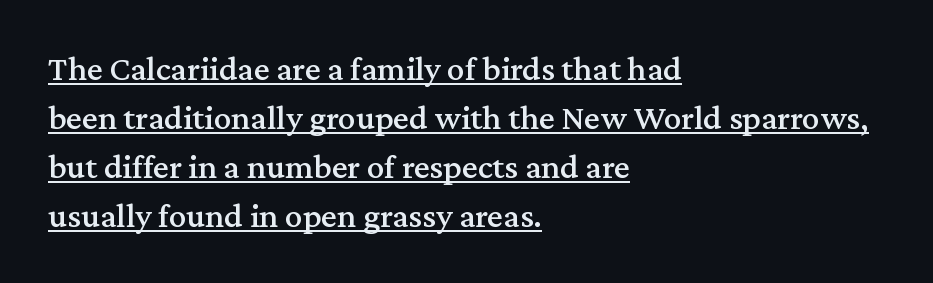
The typeface chosen for these lines features serifs. You could not count columns in this text — the font is proportionally spaced. The letterforms sit shoulder to shoulder at normal distance. Every character sits straight up, as roman type does.
